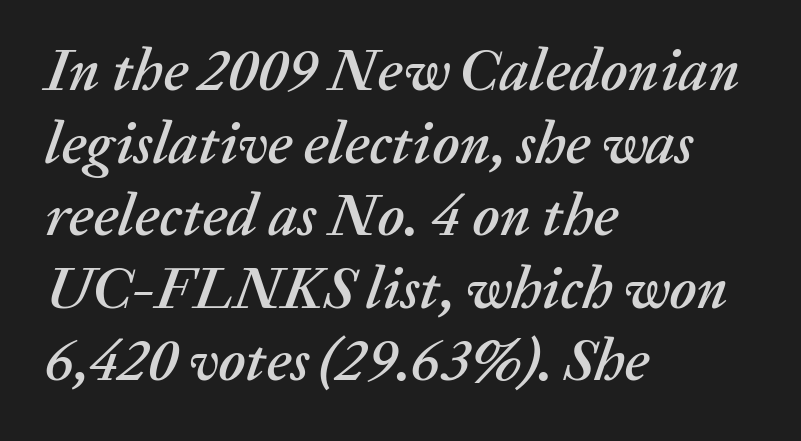
Q: Is the text italic (slanted)? A: Yes, it leans right by about 20 degrees.
Q: Is the text underlined? A: No.
Q: How is the paragraph aligned? A: Left-aligned.
Q: Is the spacing between letters normal or unusually wide? A: Normal.
Q: Width (condensed, normal, or wide)? A: Normal.
Q: Stroke contrast? A: Medium.
Q: x-height? A: Medium.
Q: Monospaced? A: No.
